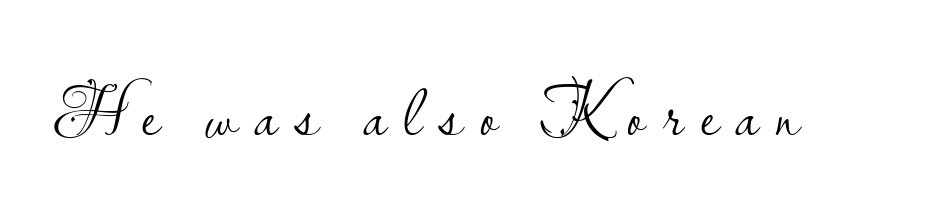
Q: Is the text bold? A: No.
Q: Is the text italic (slanted)? A: Yes.
Q: Is the typeface a serif or a sans-serif typeface? A: Sans-serif.
Q: Is the text underlined? A: No.
Q: Is the spacing between letters normal or unusually wide? A: Unusually wide.
Q: Width (condensed, normal, or wide)? A: Normal.
Q: Stroke contrast? A: Low.
Q: x-height? A: Small.
Q: Monospaced? A: No.
